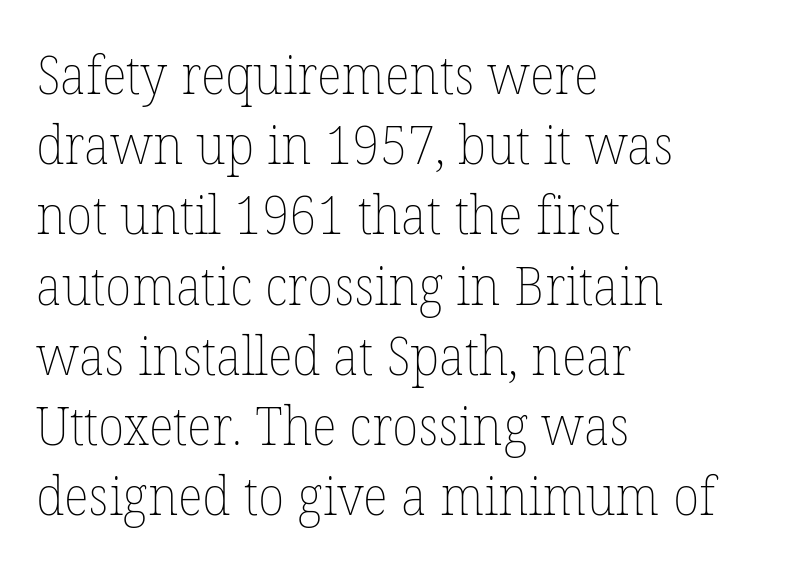
Q: Is the text bold? A: No.
Q: Is the text italic (slanted)? A: No, it is upright.
Q: Is the text underlined? A: No.
Q: How is the paragraph aligned? A: Left-aligned.
Q: Is the spacing between letters normal or unusually wide? A: Normal.
Q: Is the spacing between lines tight, normal or loose? A: Normal.
Q: Width (condensed, normal, or wide)? A: Normal.
Q: Stroke contrast? A: Low.
Q: x-height? A: Medium.
Q: Monospaced? A: No.
